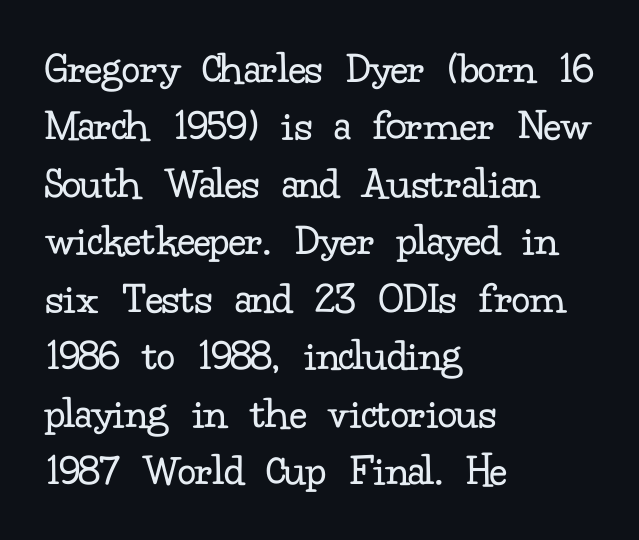
Q: Is the text bold? A: No.
Q: Is the text italic (slanted)? A: No, it is upright.
Q: Is the typeface a serif or a sans-serif typeface? A: Serif.
Q: Is the text underlined? A: No.
Q: How is the paragraph aligned? A: Left-aligned.
Q: Is the spacing between letters normal or unusually wide? A: Normal.
Q: Is the spacing between lines tight, normal or loose? A: Normal.
Q: Width (condensed, normal, or wide)? A: Normal.
Q: Stroke contrast? A: Low.
Q: x-height? A: Small.
Q: Monospaced? A: No.
